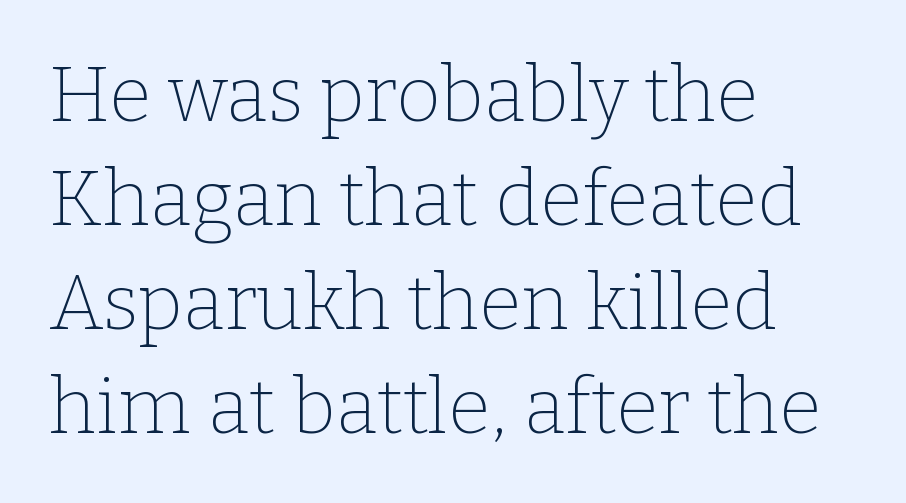
Q: Is the text bold? A: No.
Q: Is the text italic (slanted)? A: No, it is upright.
Q: Is the typeface a serif or a sans-serif typeface? A: Serif.
Q: Is the text underlined? A: No.
Q: How is the paragraph aligned? A: Left-aligned.
Q: Is the spacing between letters normal or unusually wide? A: Normal.
Q: Is the spacing between lines tight, normal or loose? A: Normal.
Q: Width (condensed, normal, or wide)? A: Normal.
Q: Stroke contrast? A: Low.
Q: x-height? A: Medium.
Q: Monospaced? A: No.
